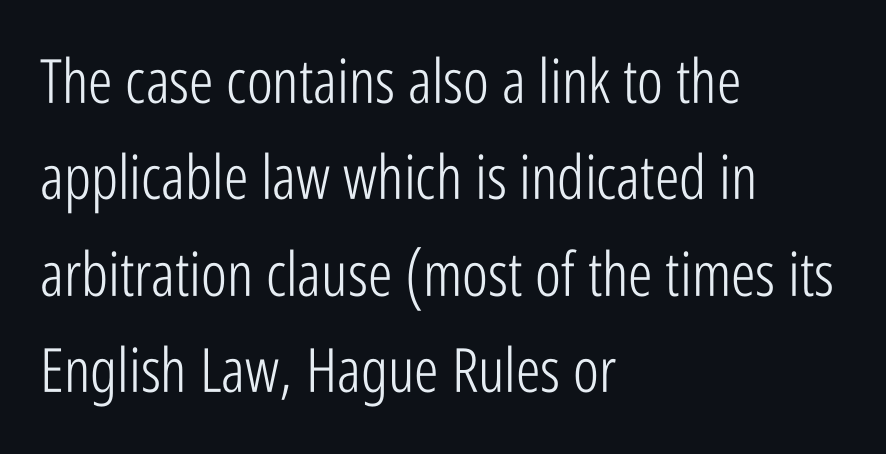
This is the regular roman posture of the typeface. The passage shown is typed in a proportional face where columns would drift. Classification — sans serif. Any mark beneath the type? The region is blank.
